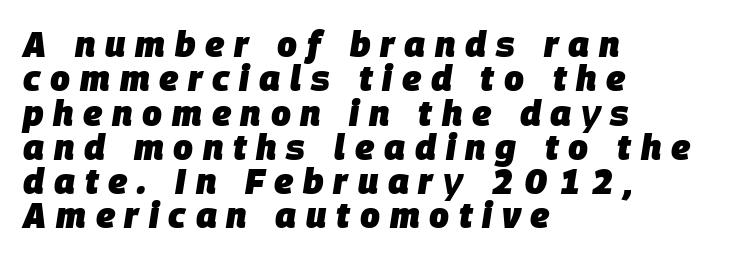
{"italic": "yes", "lean": "right", "slant_degrees": 9, "bold": "yes", "weight": "heavy", "width": "normal", "stroke_contrast": "low", "x_height": "large", "monospaced": "no", "underline": "no", "align": "left", "line_spacing": "tight", "line_spacing_ratio": 0.98, "letter_spacing": "wide", "letter_spacing_em": 0.28, "glyph_px": 35}
